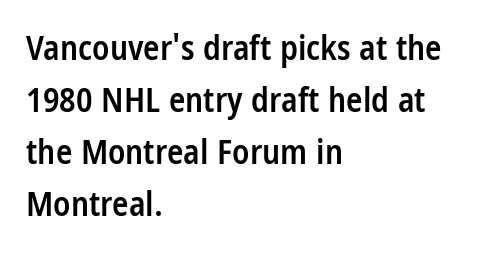
Q: Is the text bold? A: Semi-bold.
Q: Is the text italic (slanted)? A: No, it is upright.
Q: Is the typeface a serif or a sans-serif typeface? A: Sans-serif.
Q: Is the text underlined? A: No.
Q: How is the paragraph aligned? A: Left-aligned.
Q: Is the spacing between letters normal or unusually wide? A: Normal.
Q: Is the spacing between lines tight, normal or loose? A: Normal.
Q: Width (condensed, normal, or wide)? A: Condensed.
Q: Stroke contrast? A: Low.
Q: x-height? A: Large.
Q: Monospaced? A: No.
